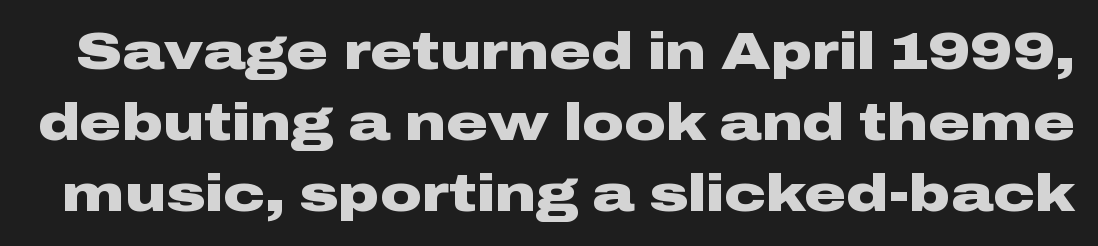
{"serif": "no", "italic": "no", "bold": "yes", "weight": "heavy", "width": "wide", "stroke_contrast": "low", "x_height": "medium", "monospaced": "no", "underline": "no", "line_spacing": "normal", "line_spacing_ratio": 1.37, "letter_spacing": "normal", "letter_spacing_em": 0.0, "glyph_px": 52}
